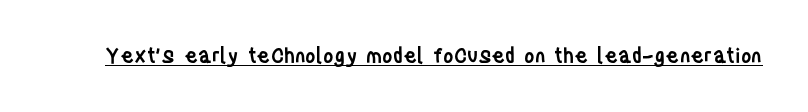
{"italic": "no", "bold": "semi", "underline": "yes", "letter_spacing": "normal", "letter_spacing_em": 0.0, "glyph_px": 20}
